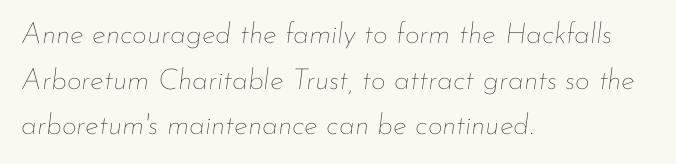
{"italic": "yes", "lean": "right", "slant_degrees": 7, "bold": "no", "weight": "thin", "width": "normal", "stroke_contrast": "low", "x_height": "small", "monospaced": "no", "underline": "no", "align": "left", "line_spacing": "normal", "line_spacing_ratio": 1.57, "letter_spacing": "normal", "letter_spacing_em": 0.0, "glyph_px": 29}
